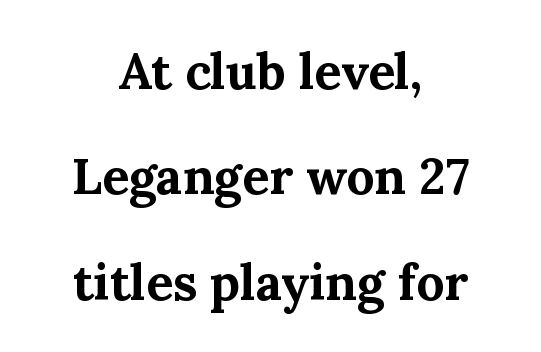
{"serif": "yes", "italic": "no", "bold": "yes", "weight": "bold", "width": "normal", "stroke_contrast": "medium", "x_height": "medium", "monospaced": "no", "underline": "no", "align": "center", "line_spacing": "loose", "line_spacing_ratio": 2.11, "letter_spacing": "normal", "letter_spacing_em": 0.0, "glyph_px": 50}
